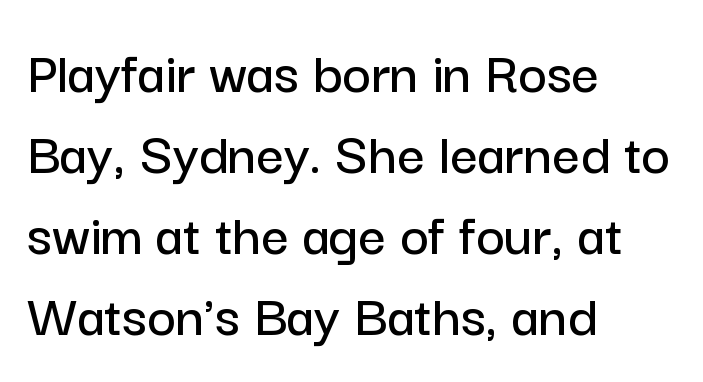
Q: Is the text italic (slanted)? A: No, it is upright.
Q: Is the typeface a serif or a sans-serif typeface? A: Sans-serif.
Q: Is the text underlined? A: No.
Q: How is the paragraph aligned? A: Left-aligned.
Q: Is the spacing between letters normal or unusually wide? A: Normal.
Q: Is the spacing between lines tight, normal or loose? A: Normal.
Q: Width (condensed, normal, or wide)? A: Normal.
Q: Stroke contrast? A: Low.
Q: x-height? A: Medium.
Q: Monospaced? A: No.
